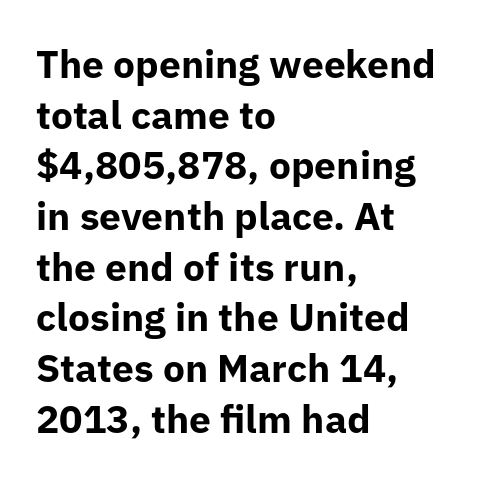
{"serif": "no", "italic": "no", "bold": "yes", "weight": "bold", "width": "normal", "stroke_contrast": "low", "x_height": "medium", "monospaced": "no", "underline": "no", "align": "left", "line_spacing": "normal", "line_spacing_ratio": 1.3, "letter_spacing": "normal", "letter_spacing_em": 0.0, "glyph_px": 39}
